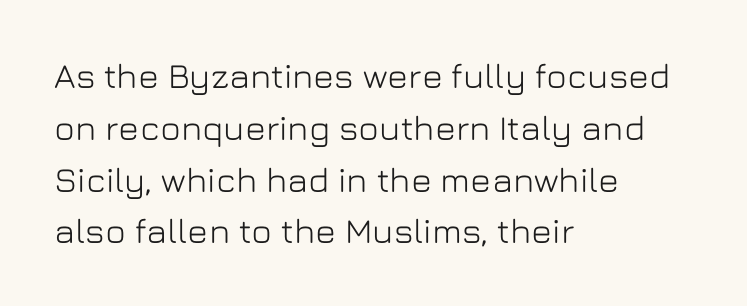
{"serif": "no", "italic": "no", "width": "normal", "stroke_contrast": "low", "x_height": "medium", "monospaced": "no", "underline": "no", "align": "left", "line_spacing": "normal", "line_spacing_ratio": 1.48, "letter_spacing": "normal", "letter_spacing_em": 0.0, "glyph_px": 35}
